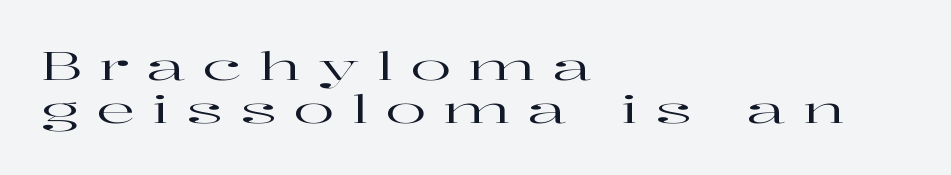
{"serif": "yes", "italic": "no", "width": "wide", "stroke_contrast": "high", "x_height": "medium", "monospaced": "no", "underline": "no", "align": "left", "line_spacing": "tight", "line_spacing_ratio": 1.12, "letter_spacing": "wide", "letter_spacing_em": 0.45, "glyph_px": 38}
